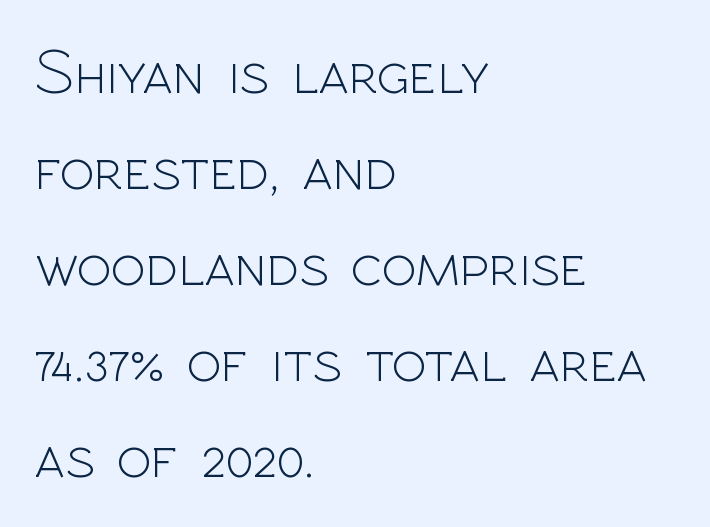
Rendered with straight, roman letterforms. The baseline area is clear. Is this a fixed-width face? No — the glyphs have proportional, varying widths. The letters sit at their default tracking, neither squeezed nor spread. Does the leading feel generous? No, just average.
